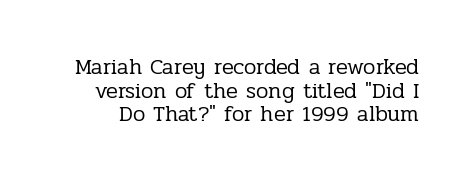
The image shows 22 px text type, upright; set tight line spacing (1.07x), normal letter spacing, not underlined.
